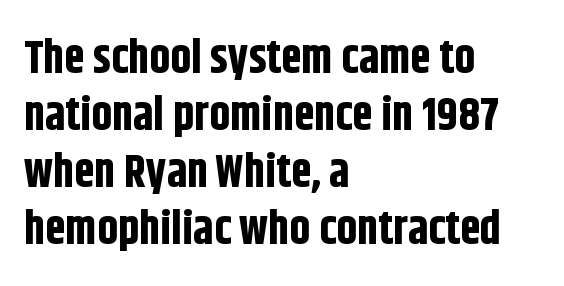
As a designer I'd log this as weight 700, bold. Look at the bottom of the vertical strokes: they stop flat, with no serifs. Here the designer chose a conventional face with non-uniform glyph widths. Letter spacing: default. You can tell it's not italic because the verticals are truly vertical. The glyphs are unaccompanied by any horizontal stroke below them.
